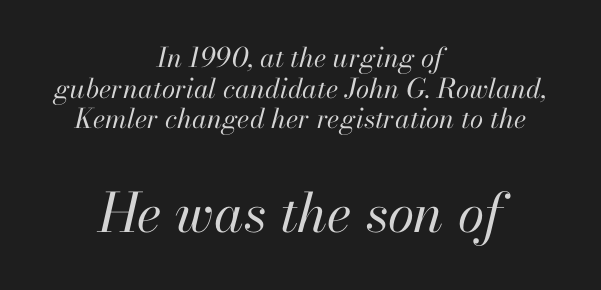
The image shows 54 px regular-weight type, italic (leaning right); set centered, tight line spacing (1.13x), normal letter spacing, not underlined; the second (bottom) block is 2.0x larger; high stroke contrast and a small x-height.
